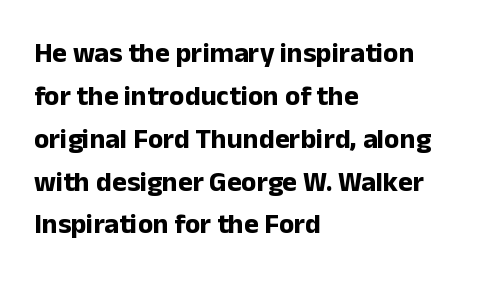
You can tell from the bare stems that sans-serif type was used. Note the varied advance widths — an 'i' is clearly narrower than an 'm'. Does the leading feel generous? No, just average. The passage shown has conventional tracking throughout. Each row of text sits above clean, open space. A roman cut, with each character standing at attention.
